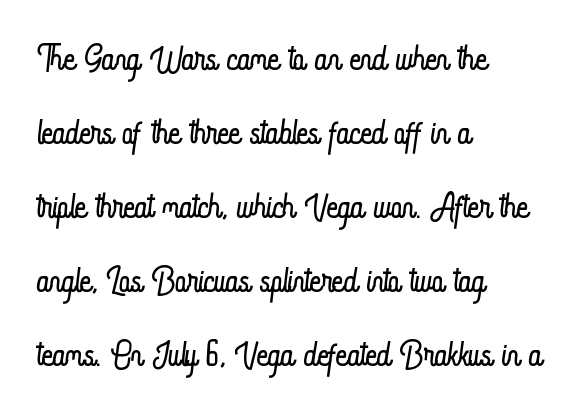
In terms of letterspacing, this is plain default setting. The space beneath each line is pristine and unruled. Weight: not bold — regular or lighter.
